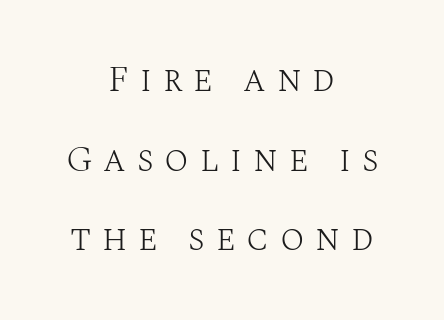
In CSS terms this would be text-align: center. The letters look calm and open, with moderate or lighter stems. The line texture is sparse and dotted thanks to wide tracking. The designer dialed line spacing up above the default. These lines were composed using upright roman letters.
